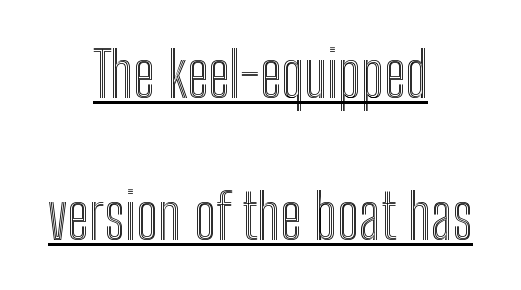
{"italic": "no", "width": "condensed", "x_height": "medium", "monospaced": "no", "underline": "yes", "align": "center", "line_spacing": "loose", "line_spacing_ratio": 2.29, "letter_spacing": "normal", "letter_spacing_em": 0.0, "glyph_px": 62}
